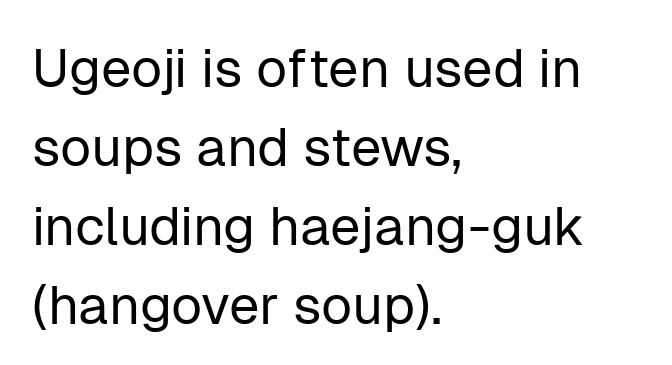
The image shows 54 px regular-weight sans-serif type, upright; set left-aligned, normal line spacing (1.46x), normal letter spacing, not underlined; low stroke contrast and a medium x-height.
